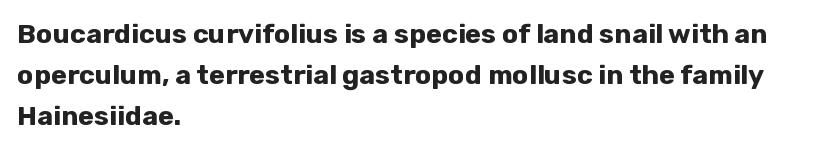
Q: Is the text bold? A: Yes.
Q: Is the text italic (slanted)? A: No, it is upright.
Q: Is the text underlined? A: No.
Q: How is the paragraph aligned? A: Left-aligned.
Q: Is the spacing between letters normal or unusually wide? A: Normal.
Q: Is the spacing between lines tight, normal or loose? A: Normal.
